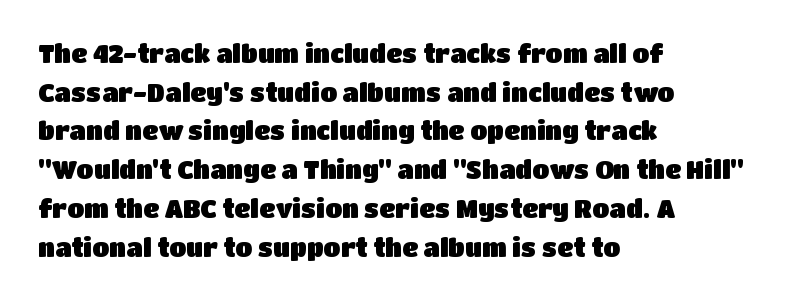
Q: Is the text italic (slanted)? A: No, it is upright.
Q: Is the text underlined? A: No.
Q: How is the paragraph aligned? A: Left-aligned.
Q: Is the spacing between letters normal or unusually wide? A: Normal.
Q: Is the spacing between lines tight, normal or loose? A: Normal.
